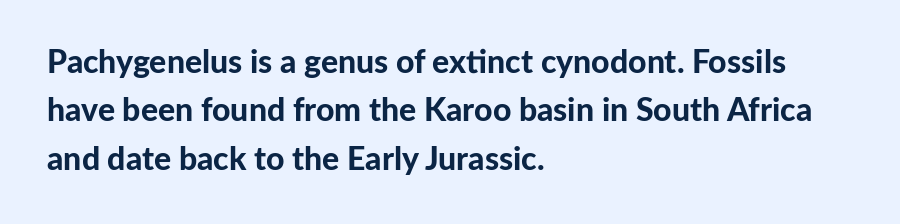
Q: Is the text bold? A: Yes.
Q: Is the text italic (slanted)? A: No, it is upright.
Q: Is the typeface a serif or a sans-serif typeface? A: Sans-serif.
Q: Is the text underlined? A: No.
Q: How is the paragraph aligned? A: Left-aligned.
Q: Is the spacing between letters normal or unusually wide? A: Normal.
Q: Is the spacing between lines tight, normal or loose? A: Normal.
Q: Width (condensed, normal, or wide)? A: Normal.
Q: Stroke contrast? A: Low.
Q: x-height? A: Medium.
Q: Monospaced? A: No.
